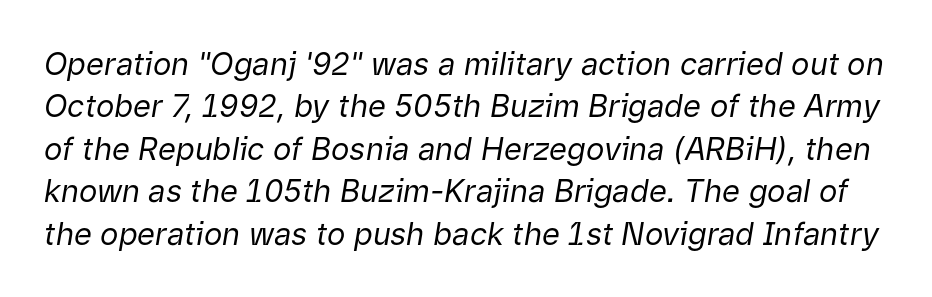
The image shows 31 px regular-weight type, italic (leaning right); set normal line spacing (1.37x), normal letter spacing, not underlined; low stroke contrast and a medium x-height.
